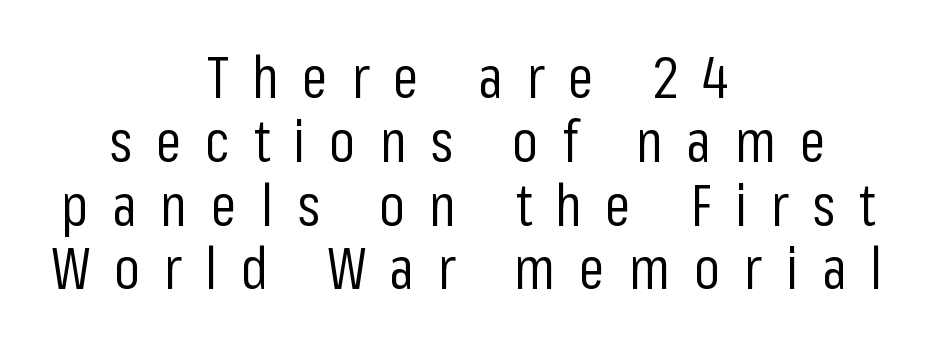
{"serif": "no", "italic": "no", "bold": "no", "weight": "regular", "width": "condensed", "stroke_contrast": "low", "x_height": "medium", "monospaced": "no", "underline": "no", "align": "center", "line_spacing": "tight", "line_spacing_ratio": 1.1, "letter_spacing": "wide", "letter_spacing_em": 0.41, "glyph_px": 58}
